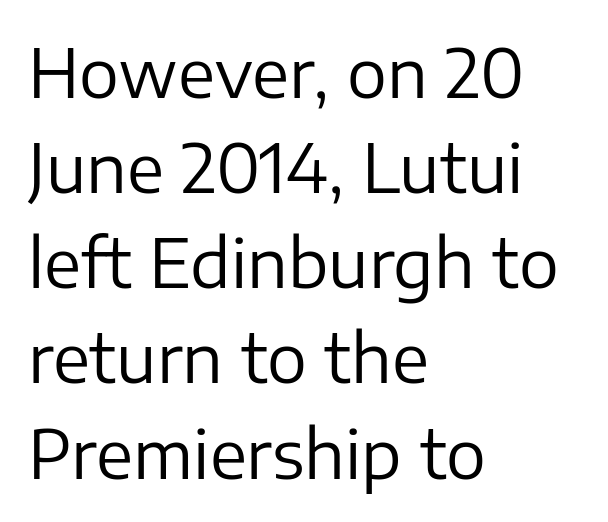
Q: Is the text bold? A: No.
Q: Is the text italic (slanted)? A: No, it is upright.
Q: Is the typeface a serif or a sans-serif typeface? A: Sans-serif.
Q: Is the text underlined? A: No.
Q: How is the paragraph aligned? A: Left-aligned.
Q: Is the spacing between letters normal or unusually wide? A: Normal.
Q: Is the spacing between lines tight, normal or loose? A: Normal.
Q: Width (condensed, normal, or wide)? A: Normal.
Q: Stroke contrast? A: Low.
Q: x-height? A: Medium.
Q: Monospaced? A: No.
